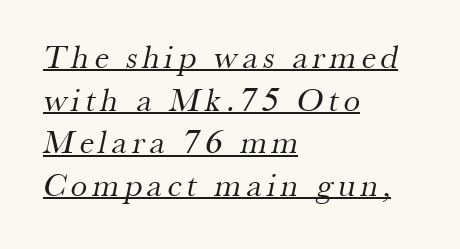
The image shows 33 px regular-weight serif type; set left-aligned, normal line spacing (1.29x), underlined; medium stroke contrast and a small x-height.
